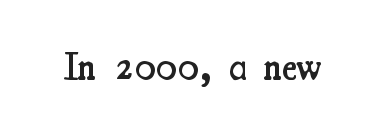
Q: Is the text bold? A: Semi-bold.
Q: Is the text italic (slanted)? A: No, it is upright.
Q: Is the typeface a serif or a sans-serif typeface? A: Serif.
Q: Is the text underlined? A: No.
Q: Is the spacing between letters normal or unusually wide? A: Normal.
Q: Width (condensed, normal, or wide)? A: Condensed.
Q: Stroke contrast? A: Medium.
Q: x-height? A: Small.
Q: Monospaced? A: No.
